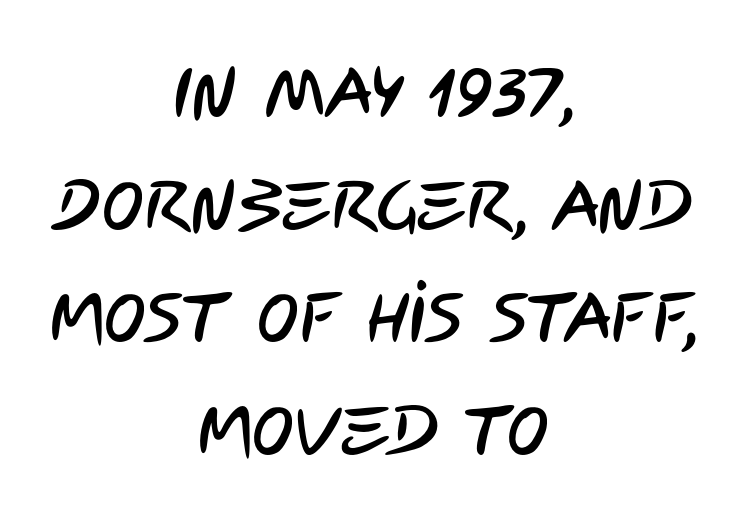
Q: Is the typeface a serif or a sans-serif typeface? A: Sans-serif.
Q: Is the text underlined? A: No.
Q: How is the paragraph aligned? A: Centered.
Q: Is the spacing between letters normal or unusually wide? A: Normal.
Q: Is the spacing between lines tight, normal or loose? A: Normal.
Q: Width (condensed, normal, or wide)? A: Condensed.
Q: Stroke contrast? A: Low.
Q: x-height? A: Large.
Q: Monospaced? A: No.
